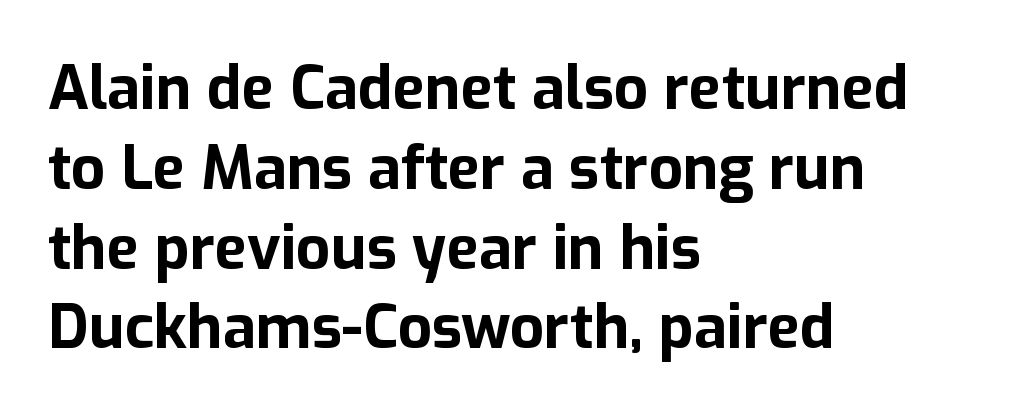
{"serif": "no", "italic": "no", "bold": "yes", "weight": "bold", "width": "normal", "stroke_contrast": "low", "x_height": "medium", "monospaced": "no", "underline": "no", "align": "left", "line_spacing": "normal", "line_spacing_ratio": 1.33, "letter_spacing": "normal", "letter_spacing_em": 0.0, "glyph_px": 60}
